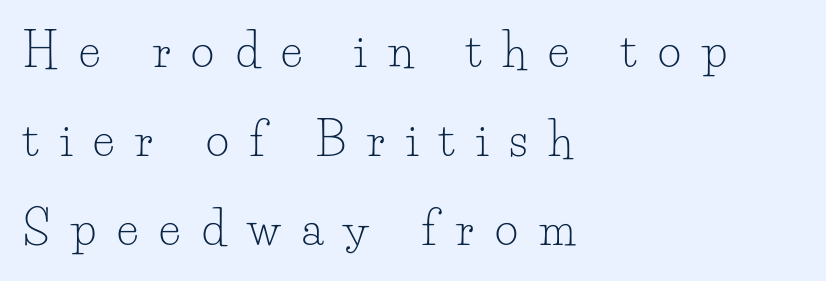
{"serif": "yes", "italic": "no", "bold": "no", "weight": "light", "width": "normal", "stroke_contrast": "low", "x_height": "small", "monospaced": "no", "underline": "no", "align": "left", "line_spacing": "loose", "line_spacing_ratio": 1.98, "letter_spacing": "wide", "letter_spacing_em": 0.47, "glyph_px": 45}
